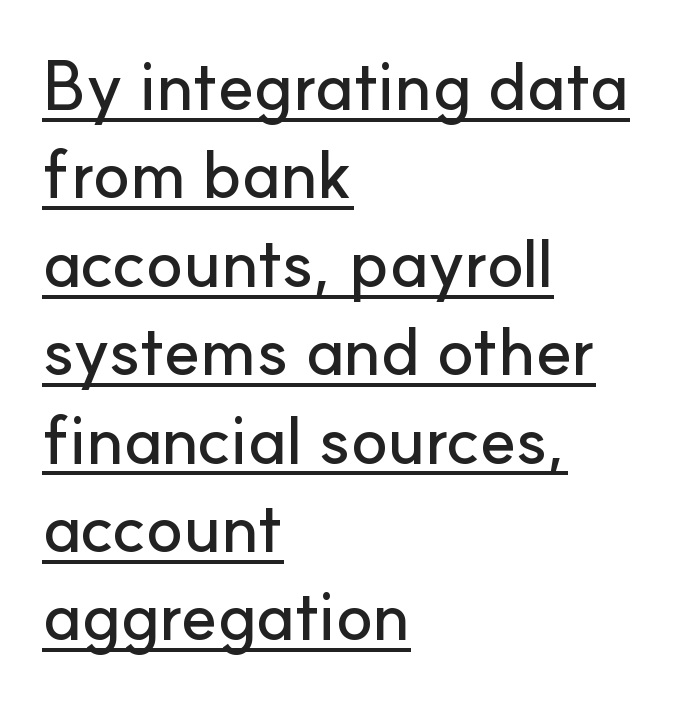
Q: Is the text italic (slanted)? A: No, it is upright.
Q: Is the typeface a serif or a sans-serif typeface? A: Sans-serif.
Q: Is the text underlined? A: Yes.
Q: How is the paragraph aligned? A: Left-aligned.
Q: Is the spacing between letters normal or unusually wide? A: Normal.
Q: Is the spacing between lines tight, normal or loose? A: Normal.
Q: Width (condensed, normal, or wide)? A: Normal.
Q: Stroke contrast? A: Low.
Q: x-height? A: Small.
Q: Monospaced? A: No.
